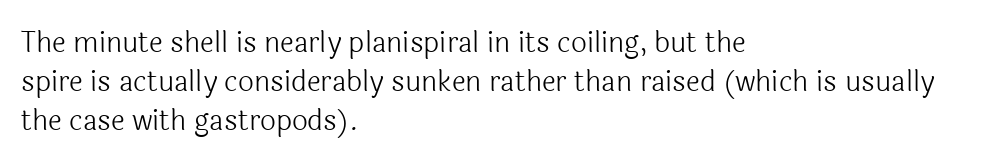
A light-to-regular cut is what we see here. Type without underlining. The passage shown is typed in a proportional face where columns would drift. Horizontal bands of white between lines are of average thickness.
